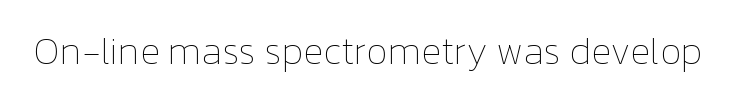
The image shows 38 px thin type, upright; set normal letter spacing, not underlined; low stroke contrast and a medium x-height.
